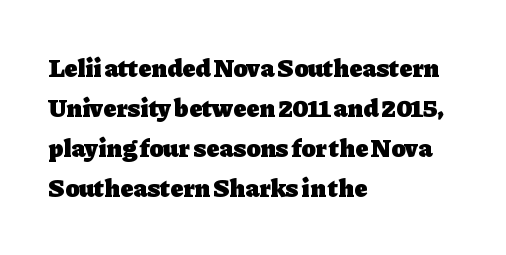
The letterforms sit shoulder to shoulder at normal distance. If you measured baseline to baseline, you'd find a middling distance. The specimen omits any rule beneath the text block's lines. These lines stack with their left ends in a neat column.
